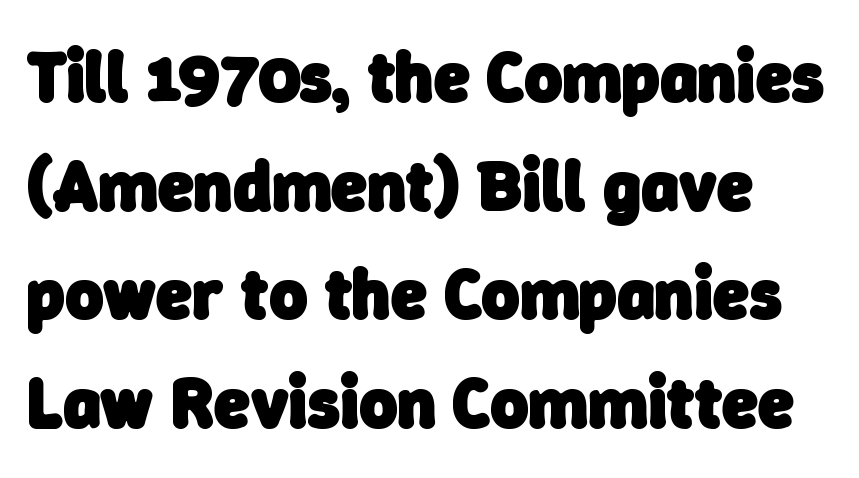
{"serif": "no", "bold": "yes", "weight": "heavy", "width": "normal", "stroke_contrast": "low", "x_height": "medium", "monospaced": "no", "underline": "no", "line_spacing": "normal", "line_spacing_ratio": 1.51, "letter_spacing": "normal", "letter_spacing_em": 0.0, "glyph_px": 72}
